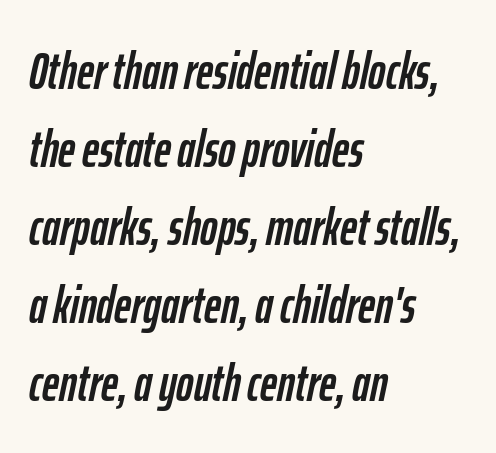
The image shows 52 px condensed type, italic (leaning right); set left-aligned, normal line spacing (1.5x), normal letter spacing, not underlined; low stroke contrast and a medium x-height.
